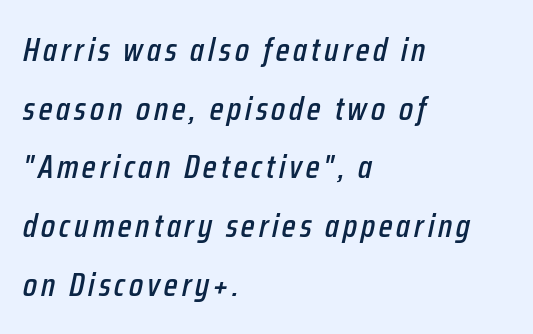
The specimen reads as italic at a glance. You could not count columns in this text — the font is proportionally spaced. Descenders hang freely into open space. The rendering anchors every line to the left-hand side.
